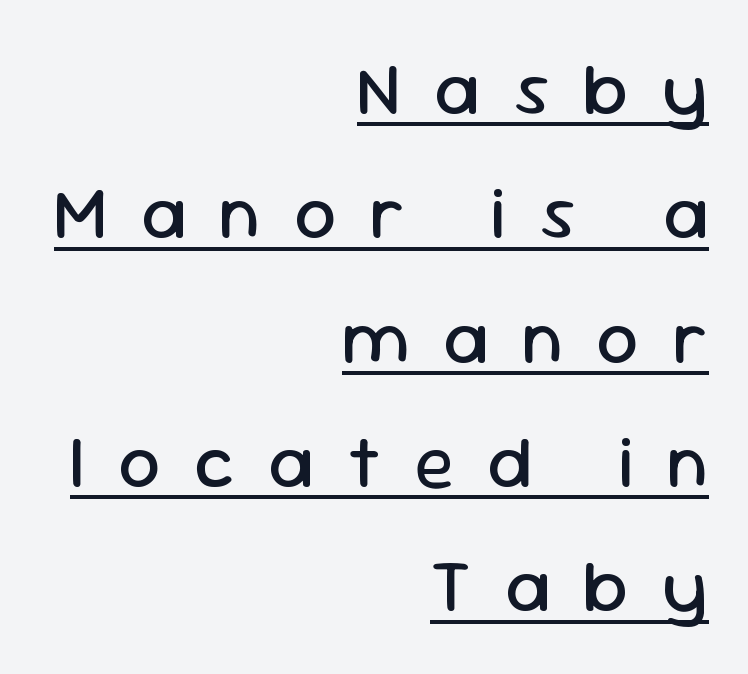
Q: Is the text bold? A: No.
Q: Is the text italic (slanted)? A: No, it is upright.
Q: Is the typeface a serif or a sans-serif typeface? A: Sans-serif.
Q: Is the text underlined? A: Yes.
Q: How is the paragraph aligned? A: Right-aligned.
Q: Is the spacing between letters normal or unusually wide? A: Unusually wide.
Q: Is the spacing between lines tight, normal or loose? A: Normal.
Q: Width (condensed, normal, or wide)? A: Normal.
Q: Stroke contrast? A: Low.
Q: x-height? A: Medium.
Q: Monospaced? A: No.
